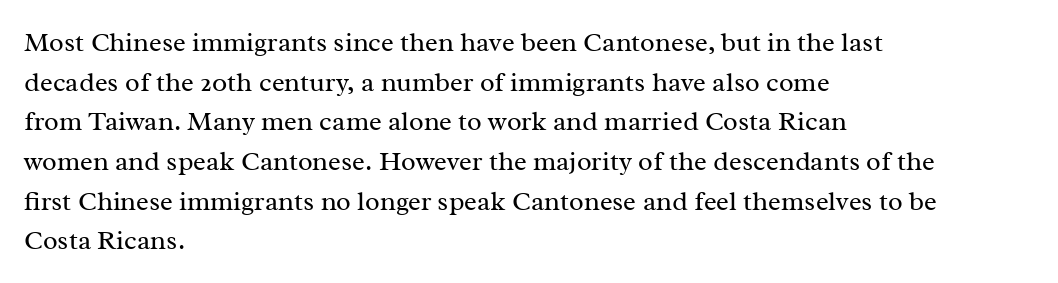
{"italic": "no", "bold": "no", "underline": "no", "align": "left", "line_spacing": "normal", "line_spacing_ratio": 1.47, "letter_spacing": "normal", "letter_spacing_em": 0.0, "glyph_px": 27}
